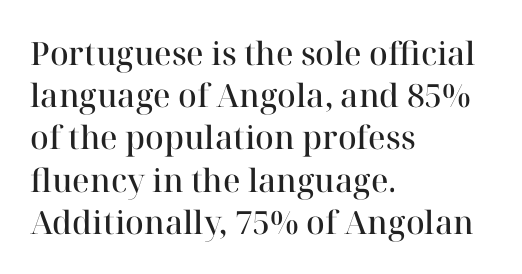
{"serif": "yes", "italic": "no", "bold": "semi", "weight": "semibold", "width": "normal", "stroke_contrast": "high", "x_height": "medium", "monospaced": "no", "underline": "no", "align": "left", "line_spacing": "normal", "line_spacing_ratio": 1.32, "letter_spacing": "normal", "letter_spacing_em": 0.0, "glyph_px": 32}
